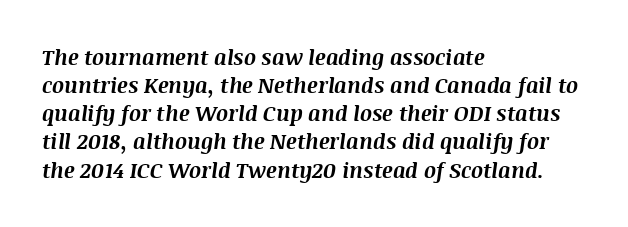
{"italic": "yes", "lean": "right", "slant_degrees": 8, "bold": "yes", "underline": "no", "align": "left", "line_spacing": "normal", "line_spacing_ratio": 1.34, "letter_spacing": "normal", "letter_spacing_em": 0.0, "glyph_px": 21}
